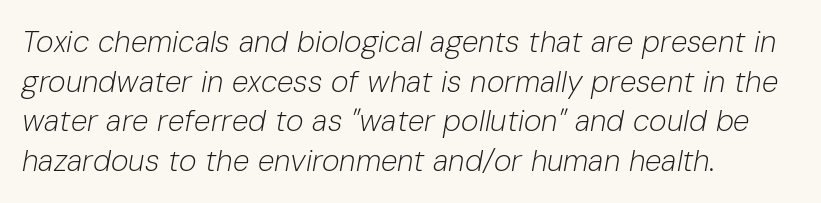
Q: Is the text bold? A: No.
Q: Is the text italic (slanted)? A: Yes, it leans right by about 10 degrees.
Q: Is the text underlined? A: No.
Q: How is the paragraph aligned? A: Left-aligned.
Q: Is the spacing between letters normal or unusually wide? A: Normal.
Q: Is the spacing between lines tight, normal or loose? A: Normal.
Q: Width (condensed, normal, or wide)? A: Normal.
Q: Stroke contrast? A: Low.
Q: x-height? A: Medium.
Q: Monospaced? A: No.
